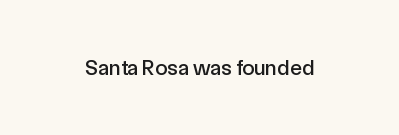
The image shows 22 px text type, upright; set normal letter spacing, not underlined.
